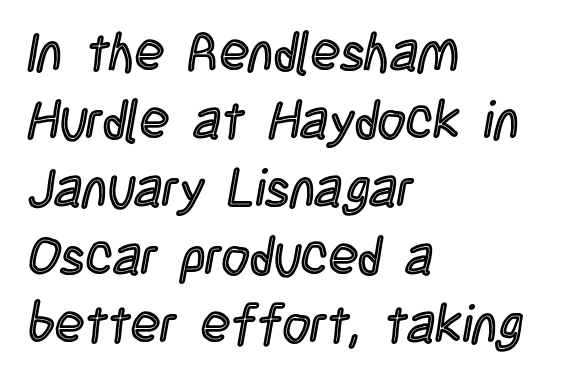
This rendering features lettering with no underline. Vertically, the passage feels balanced, rows spaced as you'd expect. Is the letter spacing exaggerated? No — it looks like the ordinary default.
